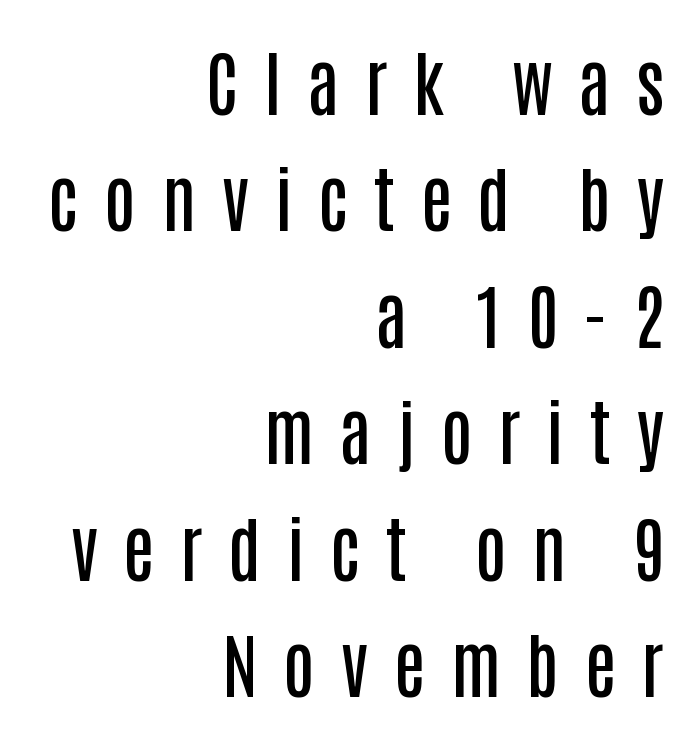
The compositor pushed each line to the right boundary. Leading: standard. Note the varied advance widths — an 'i' is clearly narrower than an 'm'. Every character sits straight up, as roman type does.
